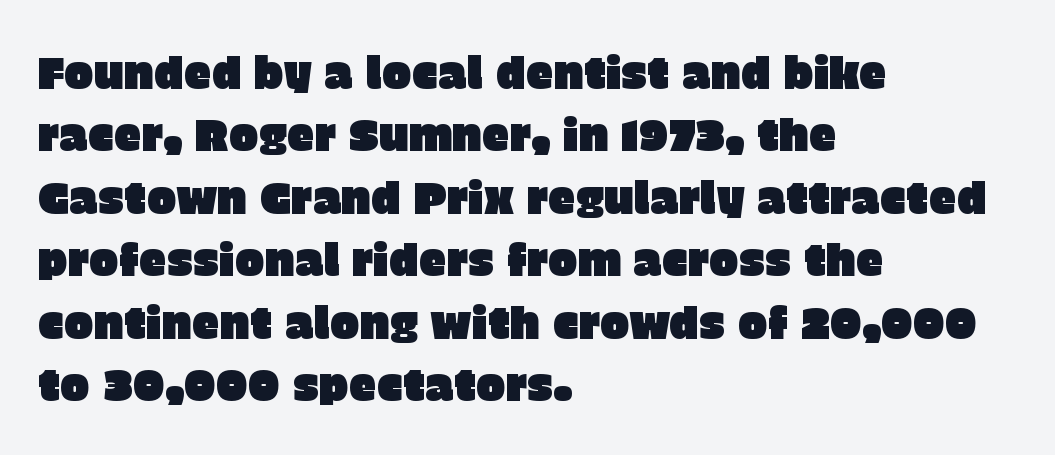
Q: Is the text italic (slanted)? A: No, it is upright.
Q: Is the typeface a serif or a sans-serif typeface? A: Sans-serif.
Q: Is the text underlined? A: No.
Q: How is the paragraph aligned? A: Left-aligned.
Q: Is the spacing between letters normal or unusually wide? A: Normal.
Q: Is the spacing between lines tight, normal or loose? A: Normal.
Q: Width (condensed, normal, or wide)? A: Normal.
Q: Stroke contrast? A: Low.
Q: x-height? A: Large.
Q: Monospaced? A: No.
